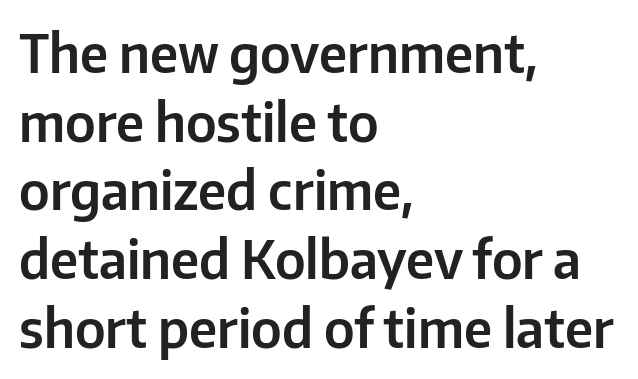
{"serif": "no", "italic": "no", "width": "normal", "stroke_contrast": "low", "x_height": "medium", "monospaced": "no", "underline": "no", "align": "left", "line_spacing": "normal", "line_spacing_ratio": 1.32, "letter_spacing": "normal", "letter_spacing_em": 0.0, "glyph_px": 52}
